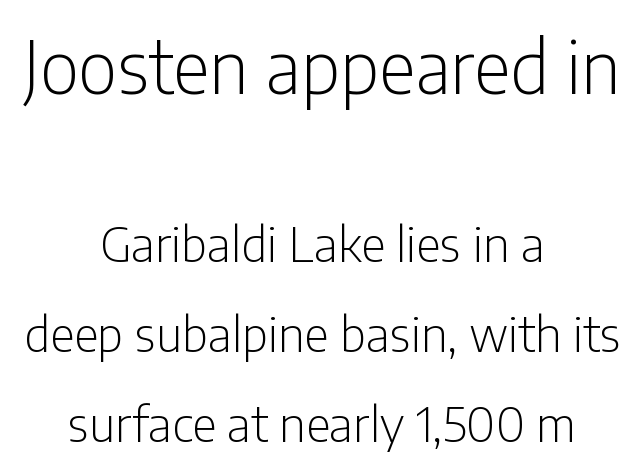
The image shows 72 px light, condensed sans-serif type, upright; set centered, line spacing 1.88x, normal letter spacing, not underlined; the first (top) block is 1.5x larger; low stroke contrast and a medium x-height.
